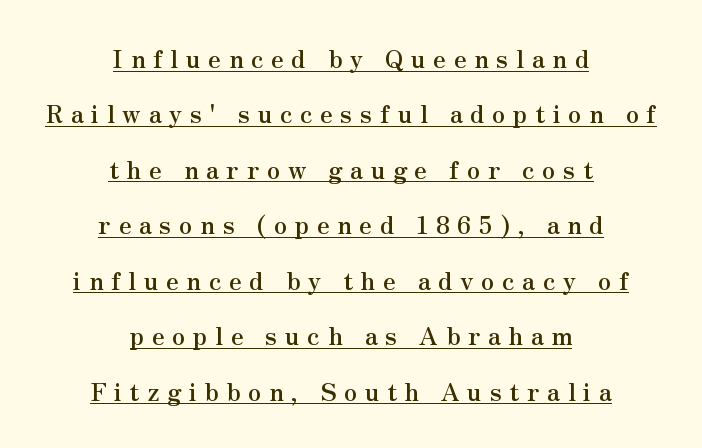
{"italic": "no", "bold": "yes", "underline": "yes", "align": "center", "line_spacing": "loose", "line_spacing_ratio": 2.31, "letter_spacing": "wide", "letter_spacing_em": 0.32, "glyph_px": 24}
